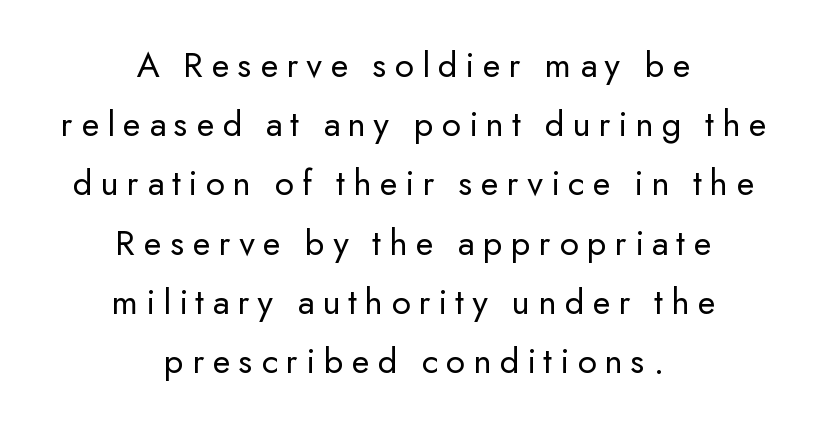
{"serif": "no", "italic": "no", "bold": "no", "weight": "regular", "width": "normal", "stroke_contrast": "low", "x_height": "small", "monospaced": "no", "underline": "no", "align": "center", "line_spacing": "normal", "line_spacing_ratio": 1.6, "letter_spacing": "wide", "letter_spacing_em": 0.22, "glyph_px": 37}
